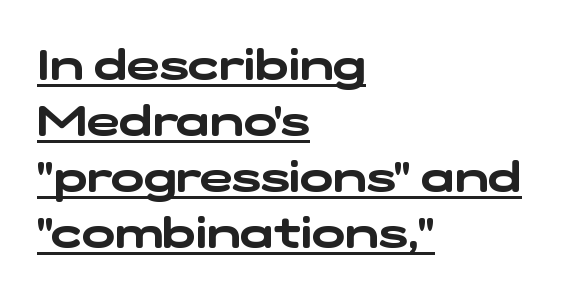
Q: Is the typeface a serif or a sans-serif typeface? A: Sans-serif.
Q: Is the text underlined? A: Yes.
Q: How is the paragraph aligned? A: Left-aligned.
Q: Is the spacing between letters normal or unusually wide? A: Normal.
Q: Is the spacing between lines tight, normal or loose? A: Normal.
Q: Width (condensed, normal, or wide)? A: Wide.
Q: Stroke contrast? A: Low.
Q: x-height? A: Medium.
Q: Monospaced? A: No.
